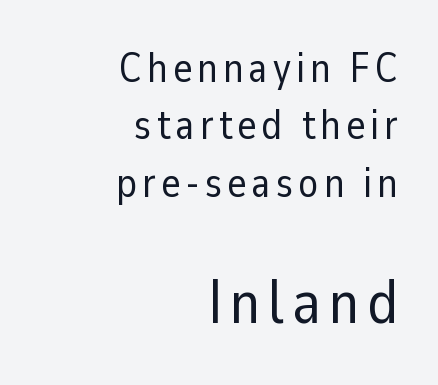
The designer left line spacing at the default. The second block has been scaled up relative to the first. Note the varied advance widths — an 'i' is clearly narrower than an 'm'. Words float on clear page, feet unadorned. The glyphs in this specimen are sans serif.
